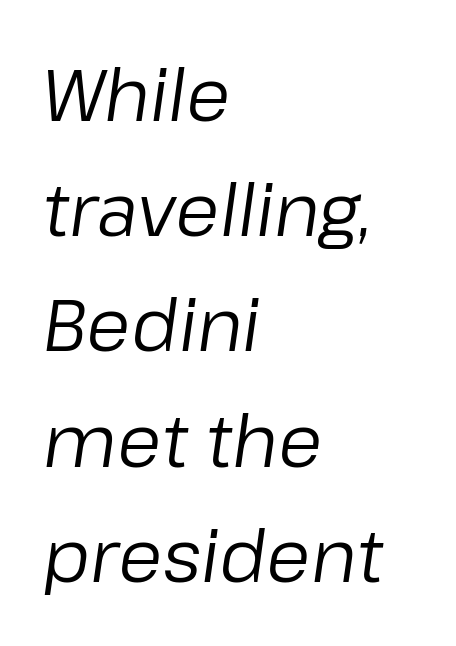
{"italic": "yes", "lean": "right", "slant_degrees": 8, "bold": "no", "weight": "regular", "width": "normal", "stroke_contrast": "low", "x_height": "medium", "monospaced": "no", "underline": "no", "align": "left", "line_spacing": "normal", "line_spacing_ratio": 1.6, "letter_spacing": "normal", "letter_spacing_em": 0.0, "glyph_px": 72}
